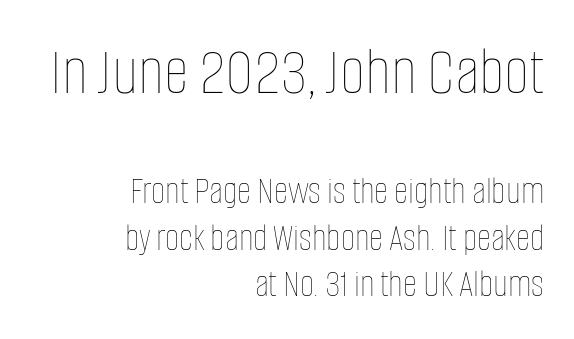
{"italic": "no", "bold": "no", "weight": "thin", "width": "condensed", "stroke_contrast": "low", "x_height": "large", "monospaced": "no", "underline": "no", "align": "right", "line_spacing_ratio": 1.19, "letter_spacing": "normal", "letter_spacing_em": 0.0, "larger_block": "first", "size_ratio": 1.77, "glyph_px": 69}
